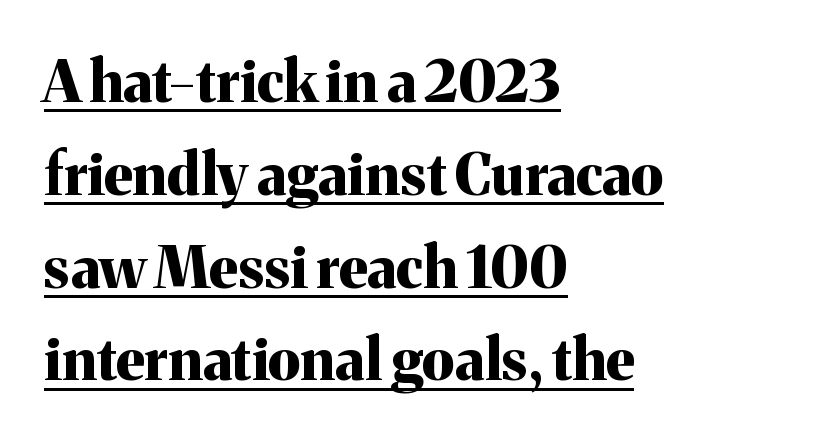
Q: Is the text bold? A: Yes.
Q: Is the text italic (slanted)? A: No, it is upright.
Q: Is the typeface a serif or a sans-serif typeface? A: Serif.
Q: Is the text underlined? A: Yes.
Q: How is the paragraph aligned? A: Left-aligned.
Q: Is the spacing between letters normal or unusually wide? A: Normal.
Q: Is the spacing between lines tight, normal or loose? A: Normal.
Q: Width (condensed, normal, or wide)? A: Normal.
Q: Stroke contrast? A: Medium.
Q: x-height? A: Medium.
Q: Monospaced? A: No.
